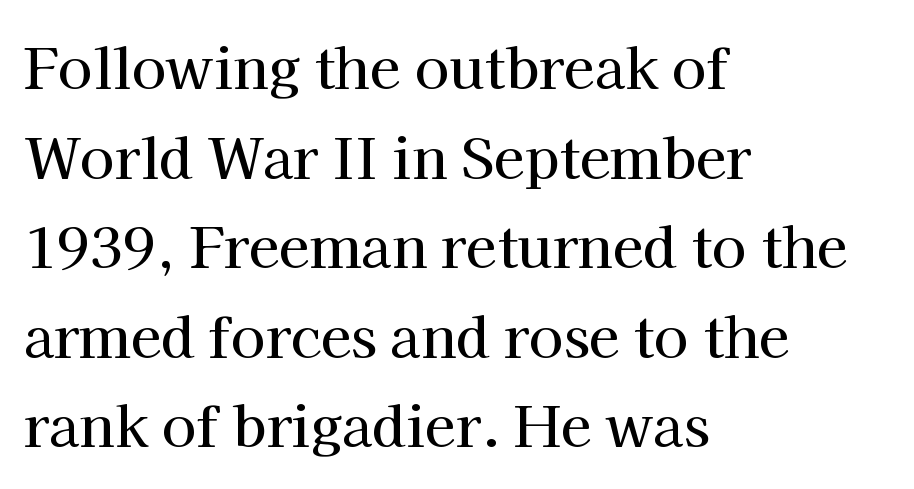
{"serif": "yes", "italic": "no", "width": "normal", "stroke_contrast": "high", "x_height": "medium", "monospaced": "no", "underline": "no", "align": "left", "line_spacing": "normal", "line_spacing_ratio": 1.6, "letter_spacing": "normal", "letter_spacing_em": 0.0, "glyph_px": 56}
